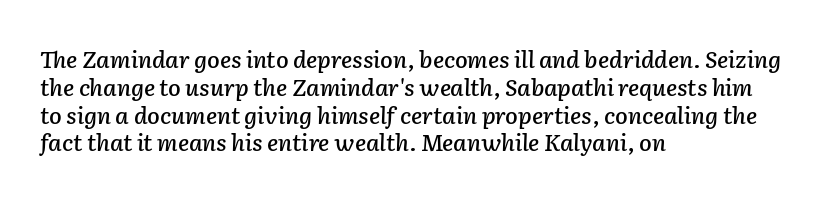
Q: Is the text italic (slanted)? A: Yes, it leans right by about 2 degrees.
Q: Is the text underlined? A: No.
Q: How is the paragraph aligned? A: Left-aligned.
Q: Is the spacing between letters normal or unusually wide? A: Normal.
